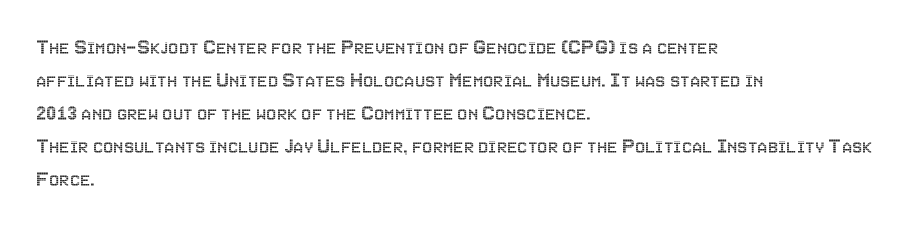
{"italic": "no", "underline": "no", "align": "left", "line_spacing": "normal", "line_spacing_ratio": 1.43, "letter_spacing": "normal", "letter_spacing_em": 0.0, "glyph_px": 23}
